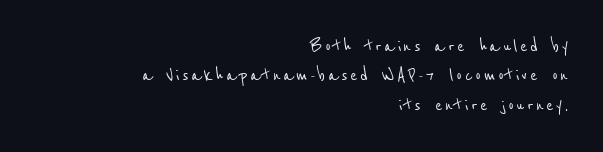
{"underline": "no", "align": "right", "line_spacing": "normal", "line_spacing_ratio": 1.34, "glyph_px": 22}
